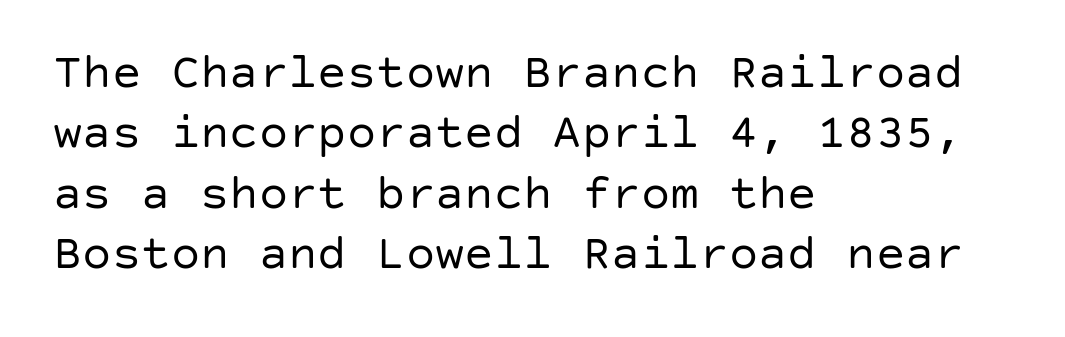
{"serif": "no", "italic": "no", "bold": "no", "weight": "regular", "width": "normal", "stroke_contrast": "low", "x_height": "large", "underline": "no", "align": "left", "line_spacing_ratio": 1.23, "letter_spacing": "normal", "letter_spacing_em": 0.0, "glyph_px": 49}
